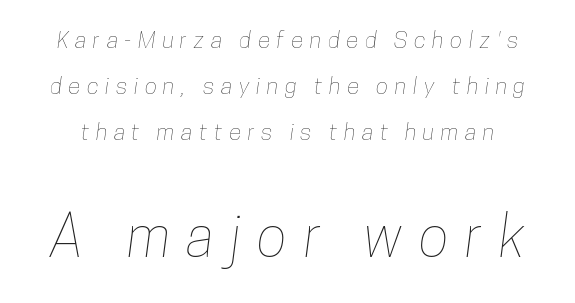
The image shows 57 px condensed type; set loose line spacing (2.01x), unusually wide letter spacing (+0.29 em), not underlined; the second (bottom) block is 2.48x larger; low stroke contrast and a medium x-height.
